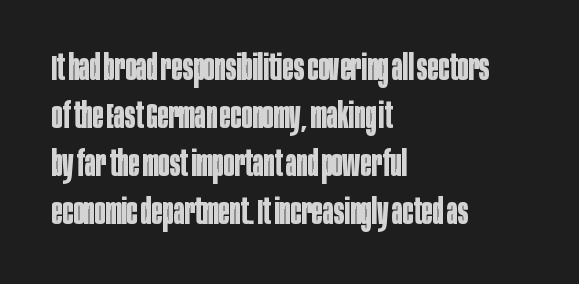
{"serif": "no", "italic": "no", "bold": "yes", "weight": "bold", "width": "condensed", "stroke_contrast": "low", "x_height": "large", "monospaced": "no", "underline": "no", "align": "left", "line_spacing": "normal", "line_spacing_ratio": 1.33, "letter_spacing": "normal", "letter_spacing_em": 0.0, "glyph_px": 36}
